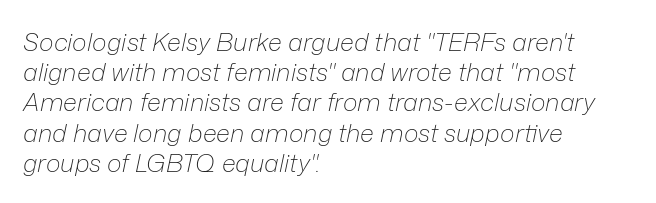
The image shows 25 px text type, italic (leaning right); set left-aligned, line spacing 1.21x, normal letter spacing, not underlined.
